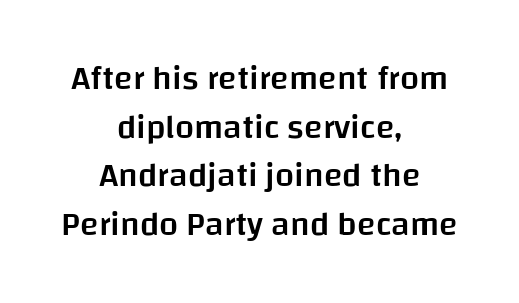
The letters advance in unequal steps, a hallmark of proportional type. The rows are spaced the way most documents space them. The letters sit at their default tracking, neither squeezed nor spread. In terms of letterform style, serifs are entirely absent. Each glyph is drawn with semibold strokes, heavier than normal yet not fully bold.
